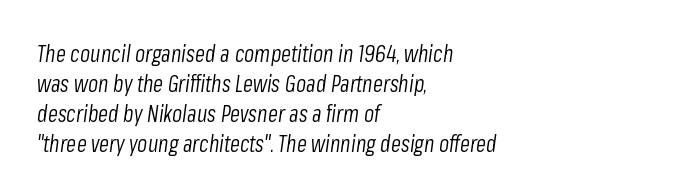
Q: Is the text bold? A: No.
Q: Is the text italic (slanted)? A: Yes, it leans right by about 8 degrees.
Q: Is the text underlined? A: No.
Q: How is the paragraph aligned? A: Left-aligned.
Q: Is the spacing between letters normal or unusually wide? A: Normal.
Q: Is the spacing between lines tight, normal or loose? A: Normal.
